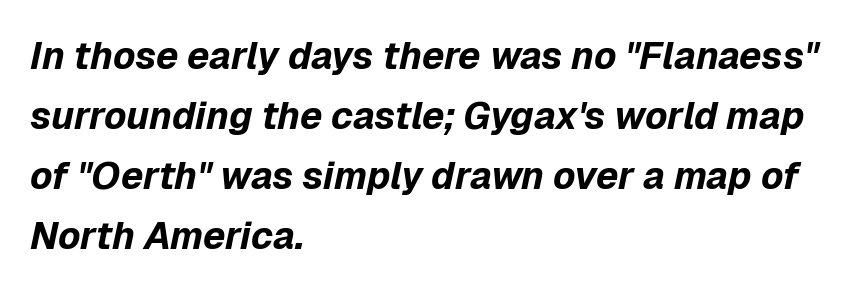
The image shows 38 px bold type, italic (leaning right); set left-aligned, normal line spacing (1.58x), normal letter spacing, not underlined; low stroke contrast and a medium x-height.
